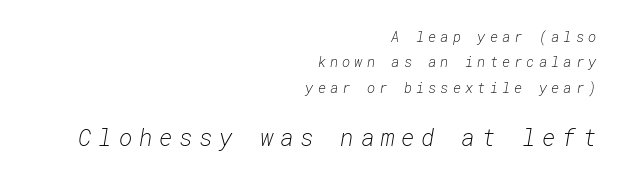
The image shows 23 px text type, italic (leaning right); set right-aligned, line spacing 1.81x, unusually wide letter spacing (+0.29 em), not underlined; the second (bottom) block is 1.64x larger.
